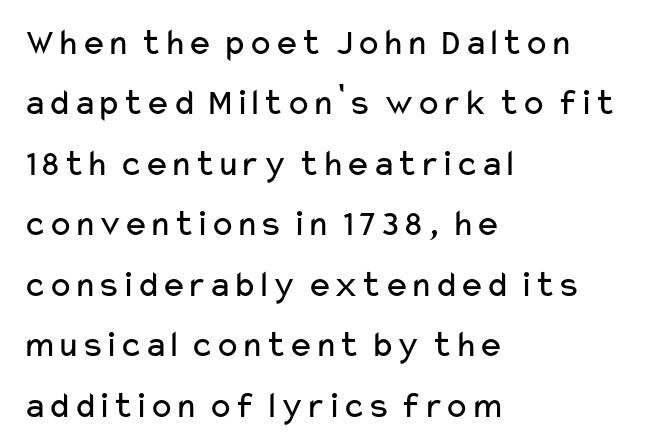
Q: Is the text bold? A: No.
Q: Is the text italic (slanted)? A: No, it is upright.
Q: Is the typeface a serif or a sans-serif typeface? A: Sans-serif.
Q: Is the text underlined? A: No.
Q: How is the paragraph aligned? A: Left-aligned.
Q: Is the spacing between letters normal or unusually wide? A: Normal.
Q: Is the spacing between lines tight, normal or loose? A: Normal.
Q: Width (condensed, normal, or wide)? A: Wide.
Q: Stroke contrast? A: Low.
Q: x-height? A: Medium.
Q: Monospaced? A: No.
